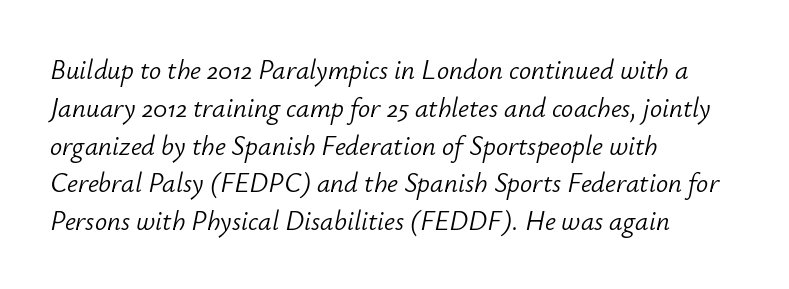
{"italic": "yes", "lean": "right", "slant_degrees": 12, "bold": "no", "underline": "no", "align": "left", "line_spacing": "normal", "line_spacing_ratio": 1.4, "letter_spacing": "normal", "letter_spacing_em": 0.0, "glyph_px": 27}
